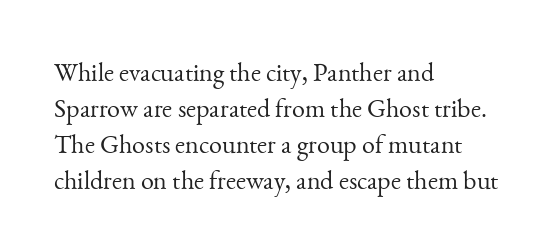
{"italic": "no", "bold": "no", "underline": "no", "align": "left", "line_spacing": "normal", "line_spacing_ratio": 1.39, "letter_spacing": "normal", "letter_spacing_em": 0.0, "glyph_px": 26}
